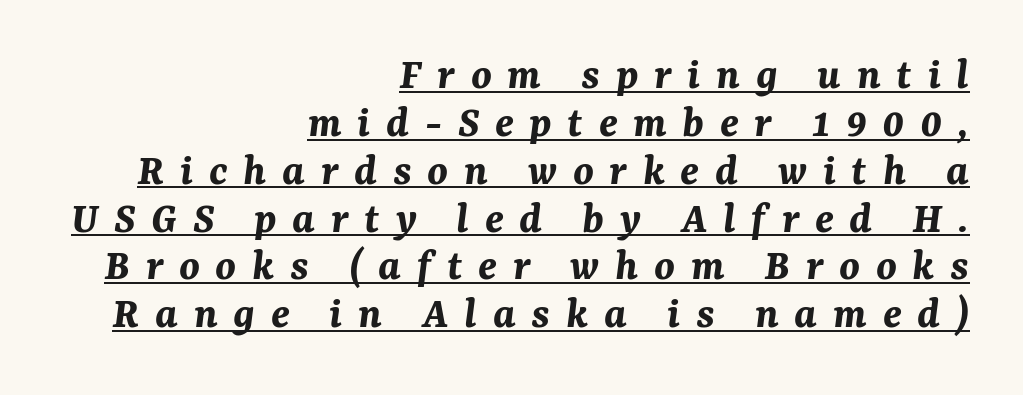
Q: Is the text bold? A: Yes.
Q: Is the text italic (slanted)? A: Yes, it leans right by about 7 degrees.
Q: Is the text underlined? A: Yes.
Q: How is the paragraph aligned? A: Right-aligned.
Q: Is the spacing between letters normal or unusually wide? A: Unusually wide.
Q: Is the spacing between lines tight, normal or loose? A: Tight.
Q: Width (condensed, normal, or wide)? A: Normal.
Q: Stroke contrast? A: Medium.
Q: x-height? A: Medium.
Q: Monospaced? A: No.
